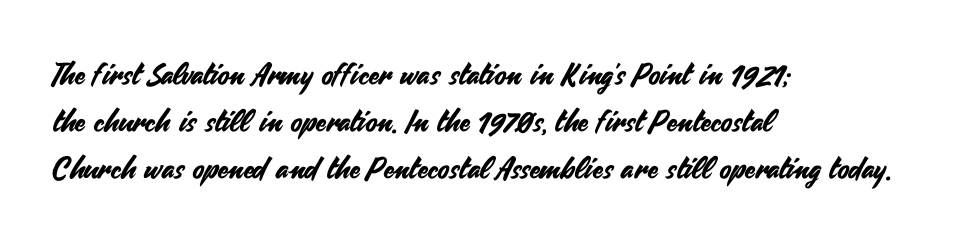
Q: Is the text italic (slanted)? A: Yes.
Q: Is the typeface a serif or a sans-serif typeface? A: Sans-serif.
Q: Is the text underlined? A: No.
Q: How is the paragraph aligned? A: Left-aligned.
Q: Is the spacing between letters normal or unusually wide? A: Normal.
Q: Is the spacing between lines tight, normal or loose? A: Normal.
Q: Width (condensed, normal, or wide)? A: Normal.
Q: Stroke contrast? A: Medium.
Q: x-height? A: Small.
Q: Monospaced? A: No.
